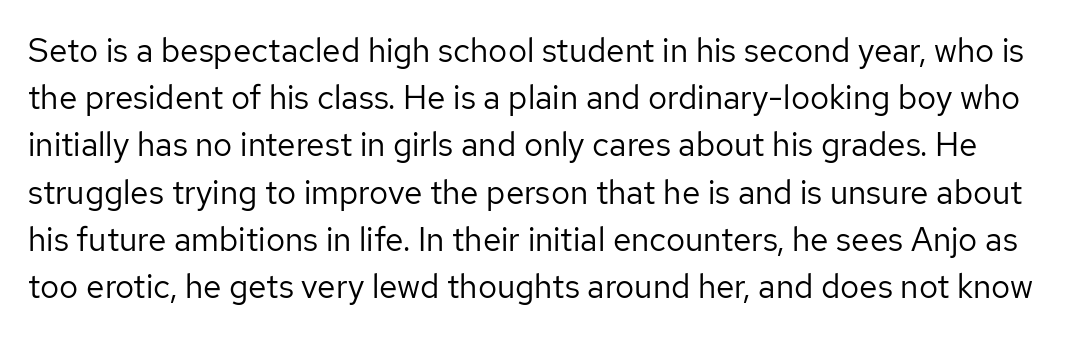
The image shows 33 px regular-weight sans-serif type, upright; set normal line spacing (1.43x), normal letter spacing, not underlined; low stroke contrast and a medium x-height.
